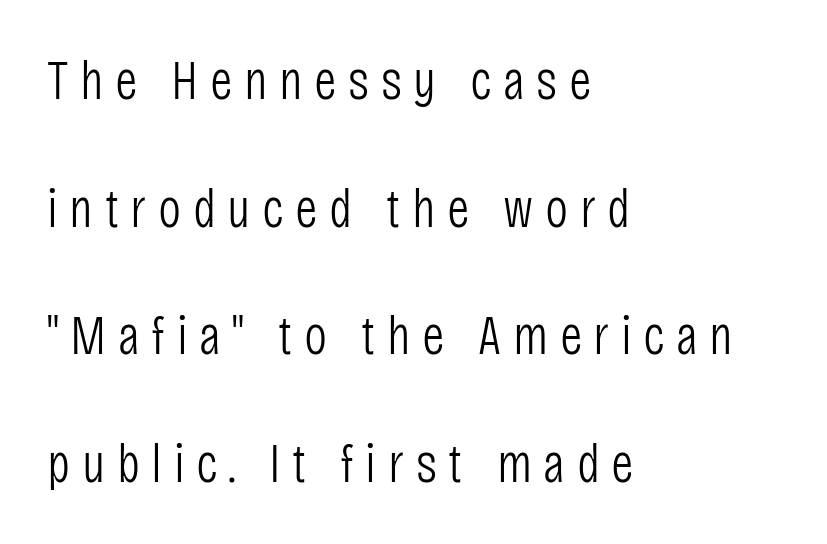
This is not heavy type; no bold has been used. The block of text is sparse from top to bottom, with ample space between rows. A typesetter would call this heavily tracked-out type. The text block is weighted toward the left margin, trailing off unevenly rightward. Here the designer chose a conventional face with non-uniform glyph widths. Posture: upright roman.
